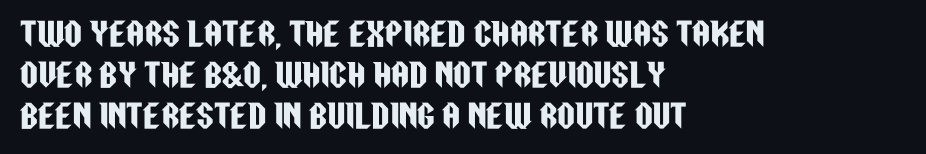
Q: Is the text italic (slanted)? A: No, it is upright.
Q: Is the typeface a serif or a sans-serif typeface? A: Sans-serif.
Q: Is the text underlined? A: No.
Q: How is the paragraph aligned? A: Left-aligned.
Q: Is the spacing between letters normal or unusually wide? A: Normal.
Q: Is the spacing between lines tight, normal or loose? A: Normal.
Q: Width (condensed, normal, or wide)? A: Condensed.
Q: Stroke contrast? A: Low.
Q: x-height? A: Large.
Q: Monospaced? A: No.
